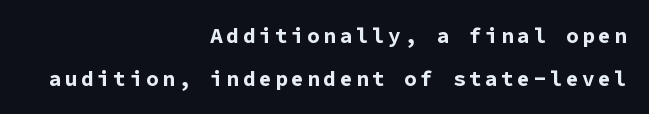
The image shows 21 px bold type, upright; set right-aligned, loose line spacing (2.04x), not underlined.
